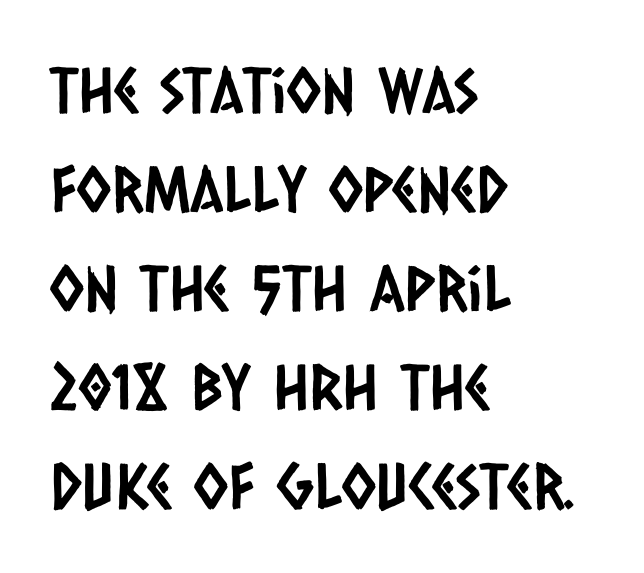
The image shows 63 px condensed sans-serif type; set left-aligned, normal line spacing (1.57x), normal letter spacing, not underlined; low stroke contrast and a large x-height.
